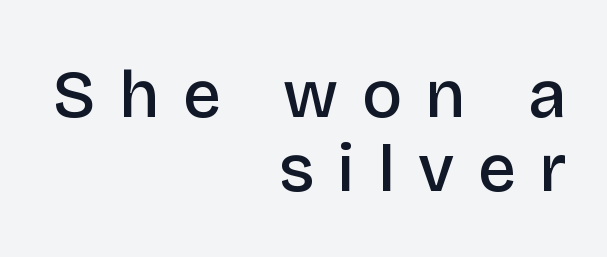
The image shows 67 px semibold sans-serif type, upright; set right-aligned, tight line spacing (1.11x), unusually wide letter spacing (+0.35 em), not underlined; low stroke contrast and a large x-height.
